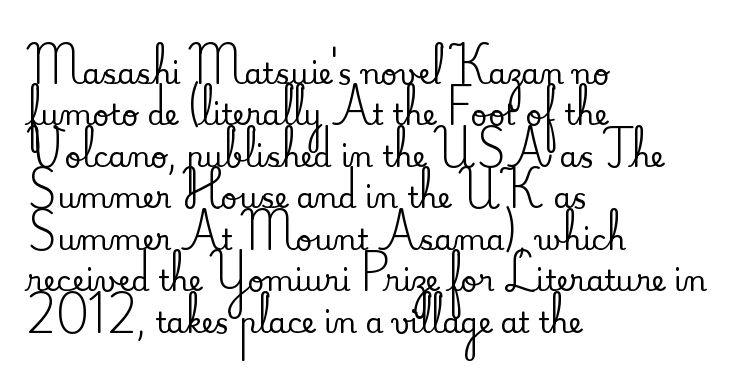
The image shows 29 px serif type, upright; set left-aligned, normal line spacing (1.43x), normal letter spacing, not underlined; medium stroke contrast and a small x-height.
